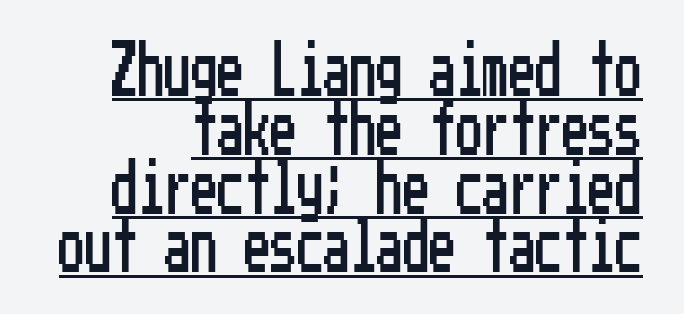
{"serif": "no", "italic": "no", "width": "condensed", "stroke_contrast": "low", "x_height": "medium", "underline": "yes", "line_spacing": "tight", "line_spacing_ratio": 1.11, "letter_spacing": "normal", "letter_spacing_em": 0.0, "glyph_px": 53}
